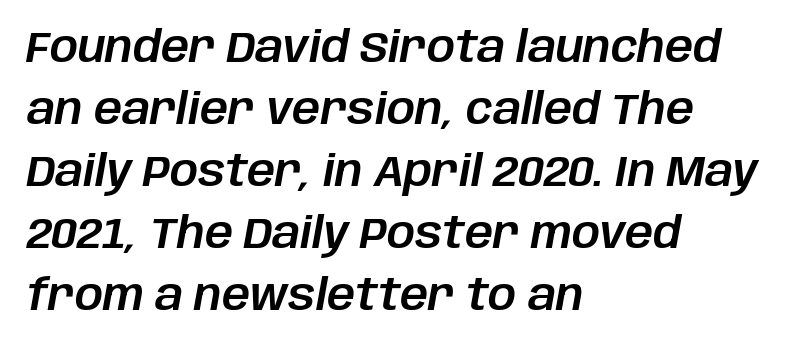
The image shows 44 px text type, italic (leaning right); set left-aligned, normal line spacing (1.41x), normal letter spacing, not underlined; low stroke contrast and a large x-height.
